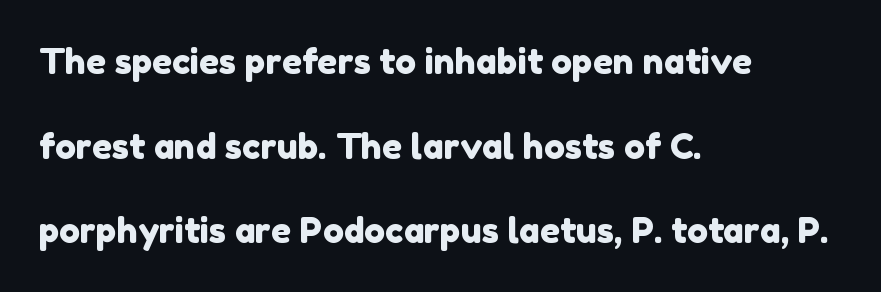
Airy leading. Grotesque or geometric, the face here clearly has no serifs. Character widths vary here, with narrow letters taking less room than wide ones. This rendering uses left alignment, leaving the right contour irregular.
